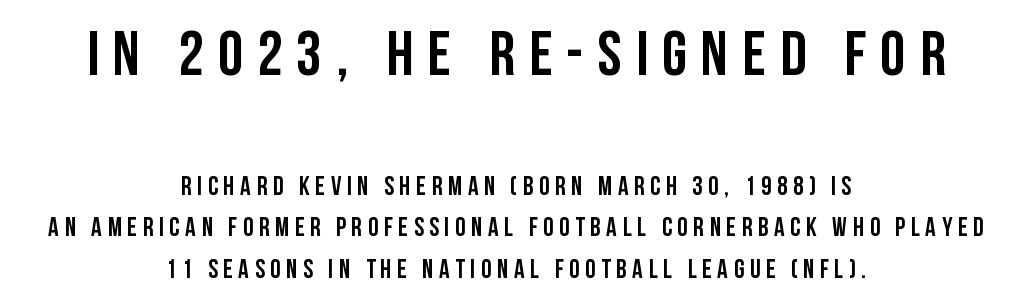
{"serif": "no", "italic": "no", "bold": "yes", "weight": "semibold", "width": "condensed", "stroke_contrast": "low", "x_height": "large", "monospaced": "no", "underline": "no", "align": "center", "line_spacing": "normal", "line_spacing_ratio": 1.6, "letter_spacing": "wide", "letter_spacing_em": 0.22, "larger_block": "first", "size_ratio": 2.46, "glyph_px": 64}
